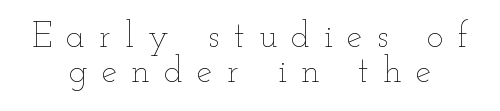
{"italic": "no", "bold": "no", "weight": "thin", "width": "wide", "stroke_contrast": "low", "x_height": "small", "monospaced": "no", "underline": "no", "line_spacing": "tight", "line_spacing_ratio": 0.99, "letter_spacing": "wide", "letter_spacing_em": 0.41, "glyph_px": 35}
